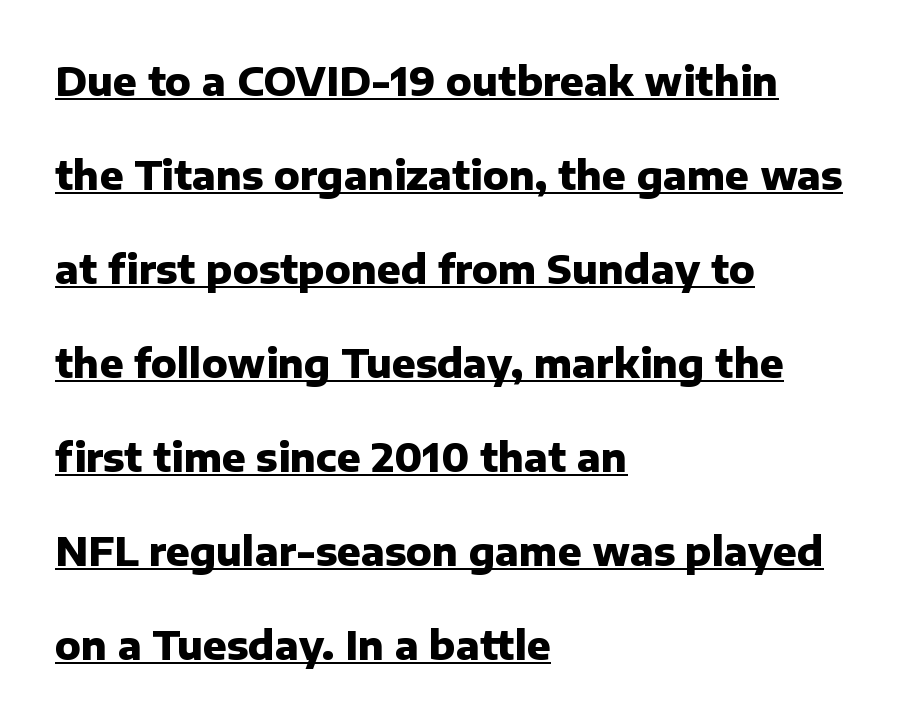
{"serif": "no", "italic": "no", "bold": "yes", "weight": "heavy", "width": "normal", "stroke_contrast": "low", "x_height": "medium", "monospaced": "no", "underline": "yes", "align": "left", "line_spacing": "loose", "line_spacing_ratio": 2.41, "letter_spacing": "normal", "letter_spacing_em": 0.0, "glyph_px": 39}
